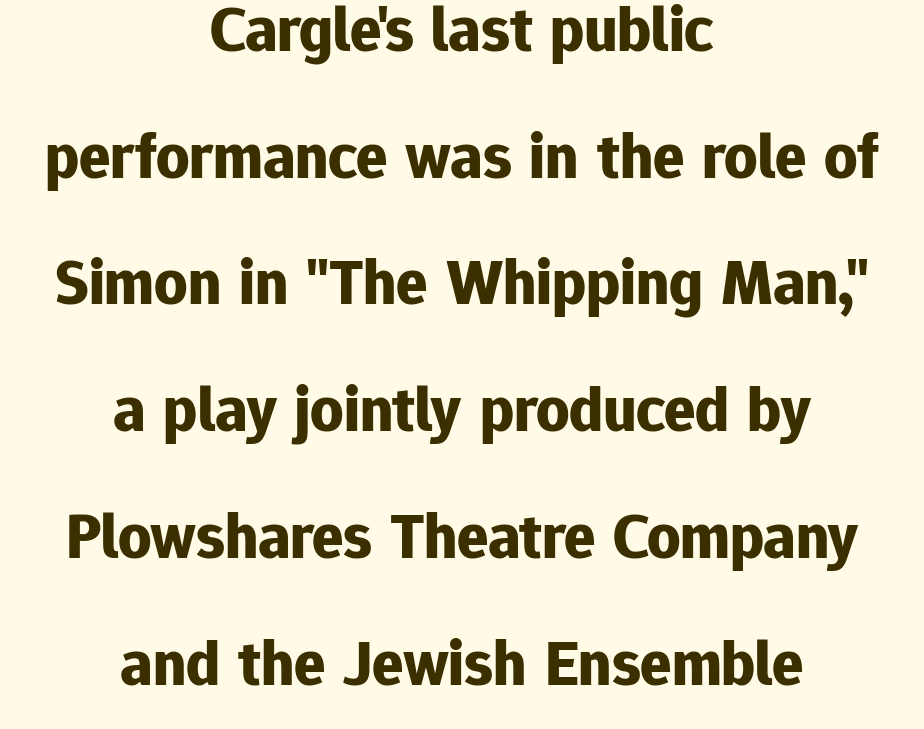
Typesetter's note: full bold, strokes at maximum text heaviness. Ascenders rise straight up at ninety degrees. Nothing sits at the stroke ends, so this counts as sans-serif. Compared with a flush-left layout, this one balances lines on the center instead.
